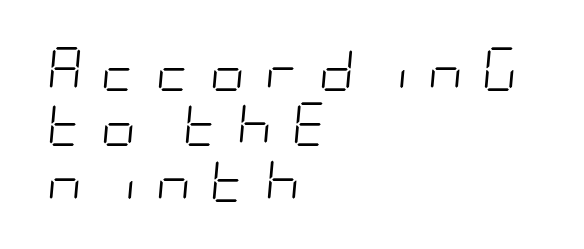
The image shows 44 px light, condensed type, italic (leaning right); set left-aligned, normal line spacing (1.26x), unusually wide letter spacing (+0.42 em), not underlined; low stroke contrast and a large x-height.
